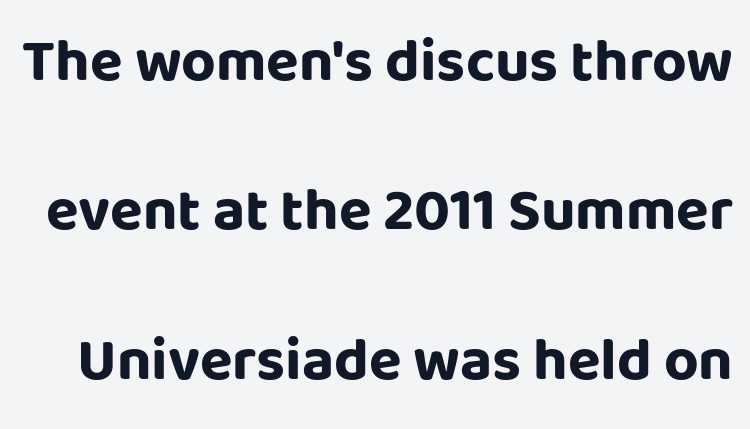
No italicization has been applied; the sample stays upright. A great deal of white space separates one row of letters from the next. No feet cap the strokes, marking this as sans-serif type. Plain, unruled lines of type. In terms of letterspacing, this is plain default setting. The rendering uses natural spacing where letterforms have individual widths.
